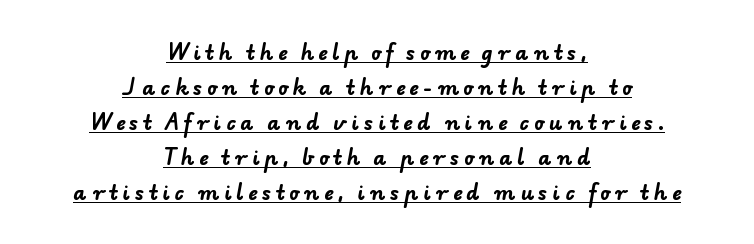
{"bold": "yes", "underline": "yes", "align": "center", "line_spacing_ratio": 1.75, "letter_spacing": "wide", "letter_spacing_em": 0.24, "glyph_px": 20}
